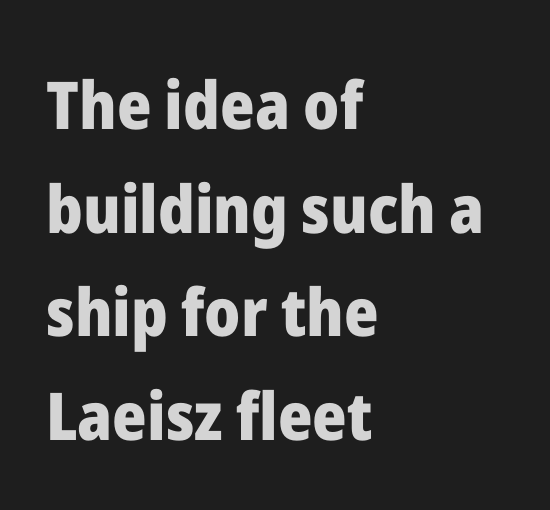
Any mark beneath the type? The region is blank. Unlike a traditional serif, this face leaves its strokes unadorned. Compared with a centered layout, this one pins lines to the left instead. The face used here is rendered with its standard letterfit. I'd describe the lettering as bold — thick and assertive. Think of a printed novel: that variable character pitch is what you see here.
